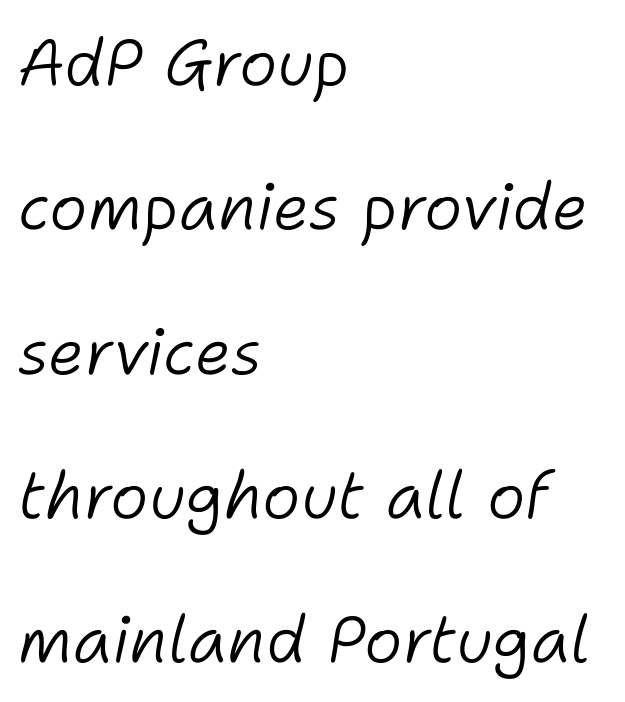
Q: Is the text bold? A: No.
Q: Is the text italic (slanted)? A: Yes, it leans right by about 11 degrees.
Q: Is the text underlined? A: No.
Q: How is the paragraph aligned? A: Left-aligned.
Q: Is the spacing between letters normal or unusually wide? A: Normal.
Q: Is the spacing between lines tight, normal or loose? A: Loose.
Q: Width (condensed, normal, or wide)? A: Normal.
Q: Stroke contrast? A: Low.
Q: x-height? A: Medium.
Q: Monospaced? A: No.
